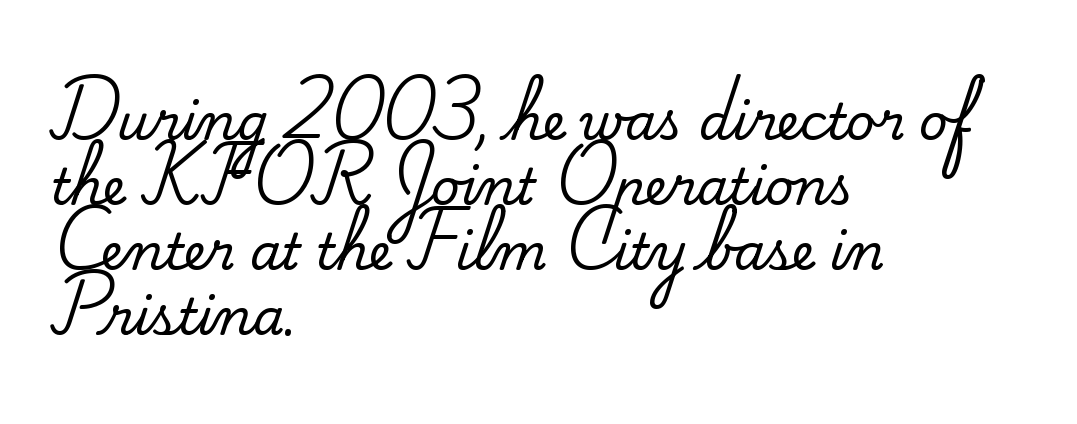
Q: Is the text italic (slanted)? A: Yes.
Q: Is the typeface a serif or a sans-serif typeface? A: Serif.
Q: Is the text underlined? A: No.
Q: How is the paragraph aligned? A: Left-aligned.
Q: Is the spacing between letters normal or unusually wide? A: Normal.
Q: Is the spacing between lines tight, normal or loose? A: Normal.
Q: Width (condensed, normal, or wide)? A: Normal.
Q: Stroke contrast? A: Medium.
Q: x-height? A: Small.
Q: Monospaced? A: No.
